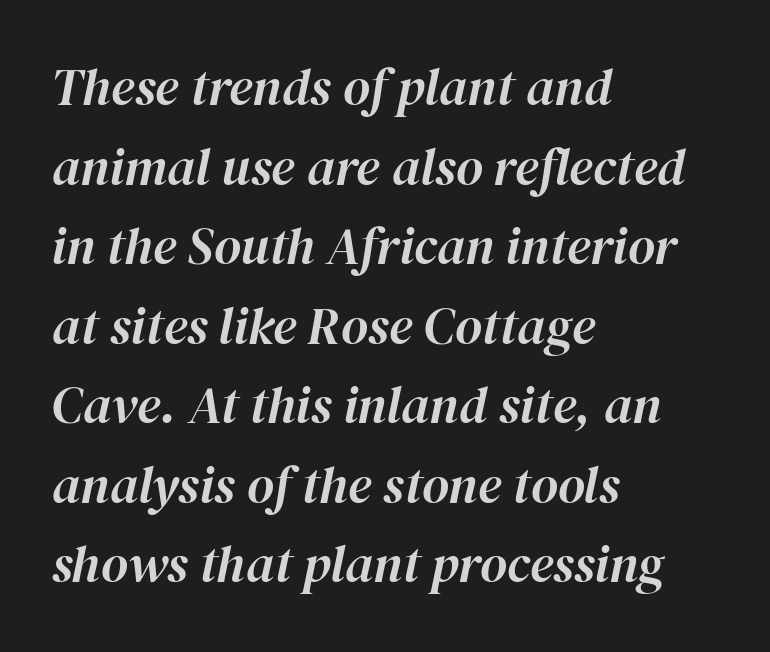
Q: Is the text italic (slanted)? A: Yes, it leans right by about 12 degrees.
Q: Is the text underlined? A: No.
Q: How is the paragraph aligned? A: Left-aligned.
Q: Is the spacing between letters normal or unusually wide? A: Normal.
Q: Is the spacing between lines tight, normal or loose? A: Normal.
Q: Width (condensed, normal, or wide)? A: Normal.
Q: Stroke contrast? A: High.
Q: x-height? A: Medium.
Q: Monospaced? A: No.
